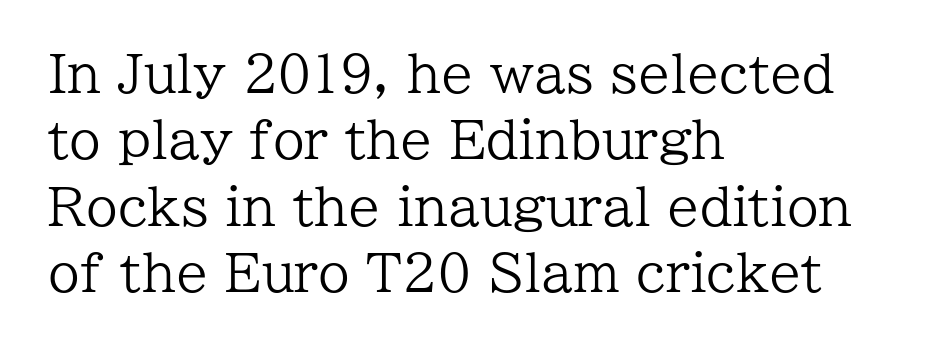
These lines were composed using upright roman letters. The passage shown is not underscored anywhere. The passage shown stacks its lines at a standard gap. Is the letter spacing exaggerated? No — it looks like the ordinary default. Look at the bottom of the vertical strokes: they flare into serifs here.
